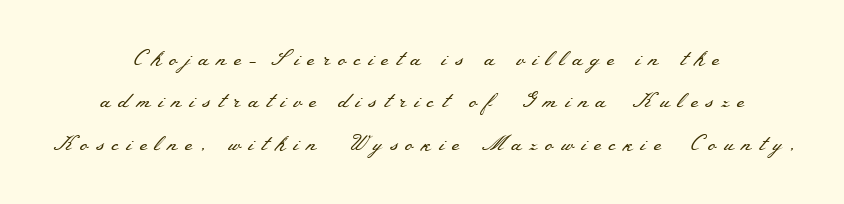
Compared with a typical body face, this is equally light or lighter still. The tracking reads as deliberately expanded to a designer's eye. Plain, unruled lines of type.
